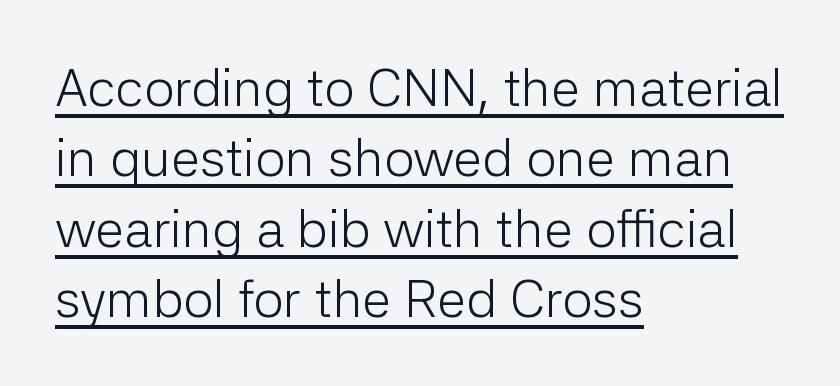
The image shows 53 px light sans-serif type, upright; set left-aligned, normal line spacing (1.33x), normal letter spacing, underlined; low stroke contrast and a medium x-height.
